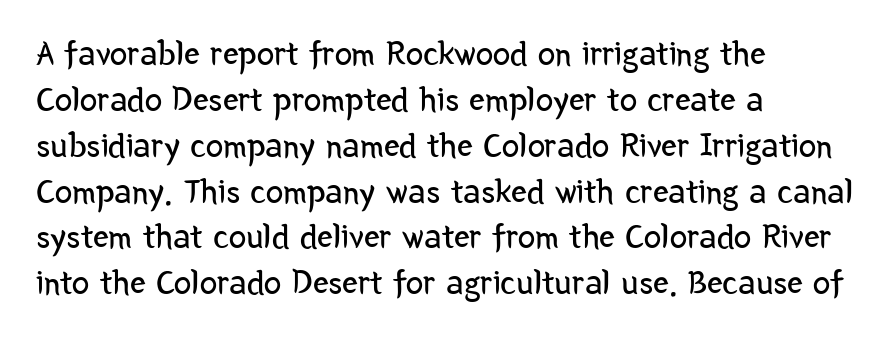
{"serif": "no", "italic": "no", "bold": "no", "weight": "regular", "width": "condensed", "stroke_contrast": "low", "x_height": "medium", "monospaced": "no", "underline": "no", "align": "left", "line_spacing": "normal", "line_spacing_ratio": 1.31, "letter_spacing": "normal", "letter_spacing_em": 0.0, "glyph_px": 35}
